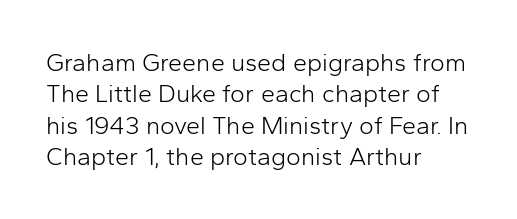
No letter is thick-stroked: the sample isn't bold. This is roman type, the default non-slanted kind. One glance says typical: line gaps are just what's usual. Plain, unruled lines of type. This sample is left-justified, so line endings fall wherever the words run out.
